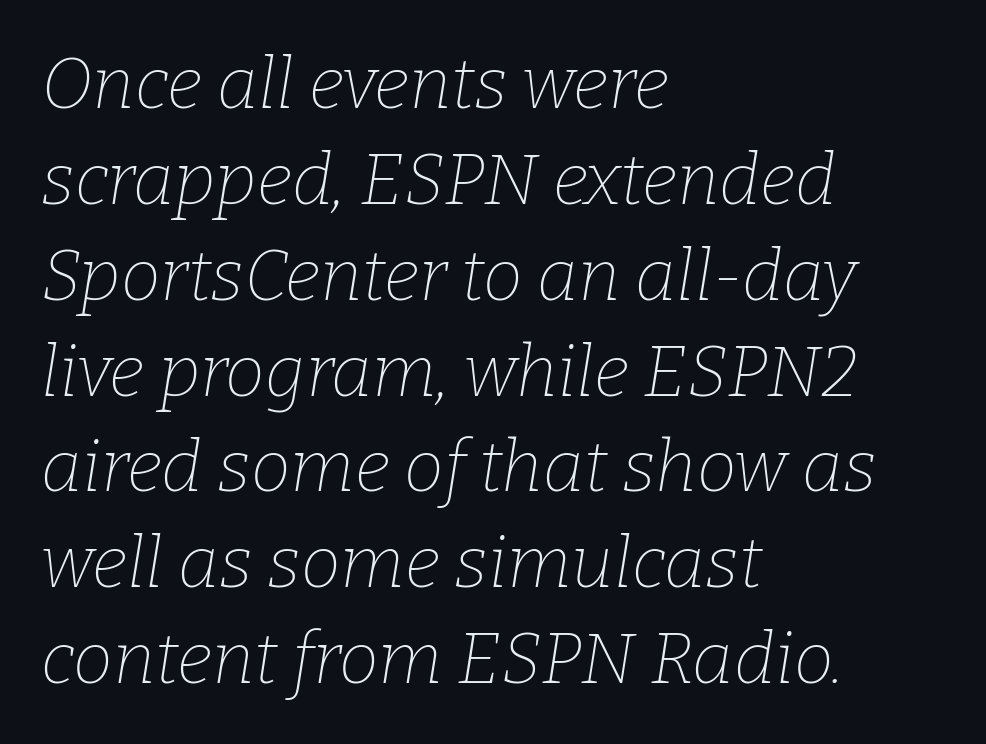
The image shows 71 px thin serif type, italic (leaning right); set left-aligned, normal line spacing (1.35x), normal letter spacing, not underlined; low stroke contrast and a medium x-height.
